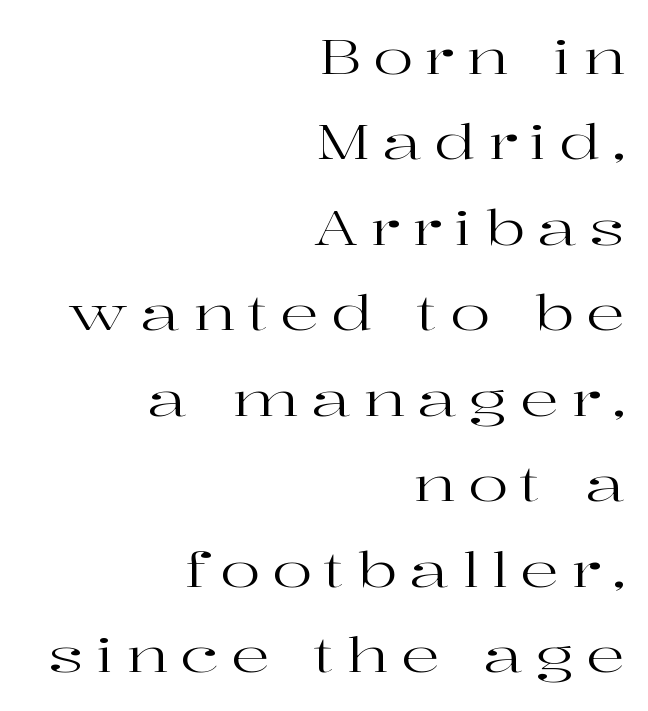
Q: Is the text bold? A: No.
Q: Is the text italic (slanted)? A: No, it is upright.
Q: Is the typeface a serif or a sans-serif typeface? A: Serif.
Q: Is the text underlined? A: No.
Q: How is the paragraph aligned? A: Right-aligned.
Q: Is the spacing between letters normal or unusually wide? A: Unusually wide.
Q: Width (condensed, normal, or wide)? A: Wide.
Q: Stroke contrast? A: High.
Q: x-height? A: Medium.
Q: Monospaced? A: No.
